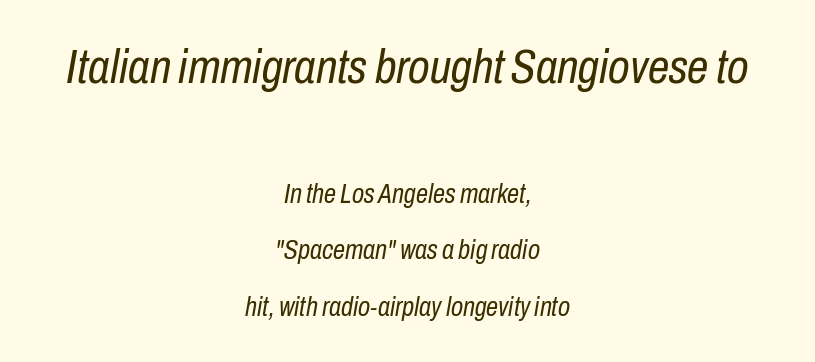
{"italic": "yes", "lean": "right", "slant_degrees": 10, "bold": "no", "weight": "regular", "width": "condensed", "stroke_contrast": "low", "x_height": "medium", "monospaced": "no", "underline": "no", "align": "center", "line_spacing": "loose", "line_spacing_ratio": 2.09, "letter_spacing": "normal", "letter_spacing_em": 0.0, "larger_block": "first", "size_ratio": 1.78, "glyph_px": 48}
